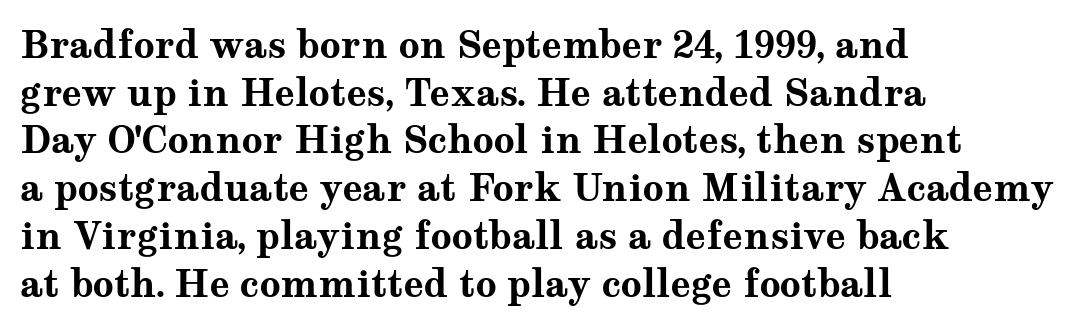
Visually the block forms a straight wall on the left and a jagged coastline on the right. These lines are rendered in a variable-pitch font. Spacing between characters is what you'd get straight out of the box. The characters look thick and weighty, a clear bold. Horizontal bands of white between lines are of average thickness.
